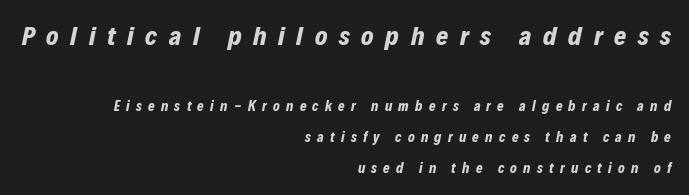
A student would notice the top passage is typeset larger than what follows. There's an unmistakable incline to the writing here. Descenders hang freely into open space. In terms of letterspacing, this is a distinctly airy, spread setting. Every letter is thick-stroked: bold, no question.
